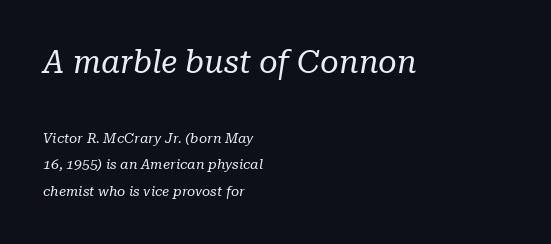
Stroke mass is kept to a normal reading level or below. Larger block? The one above; the one below is distinctly smaller. Each row of text sits above clean, open space. The specimen reads as italic at a glance. Unlike a clean sans, this face finishes its strokes with serifs.
